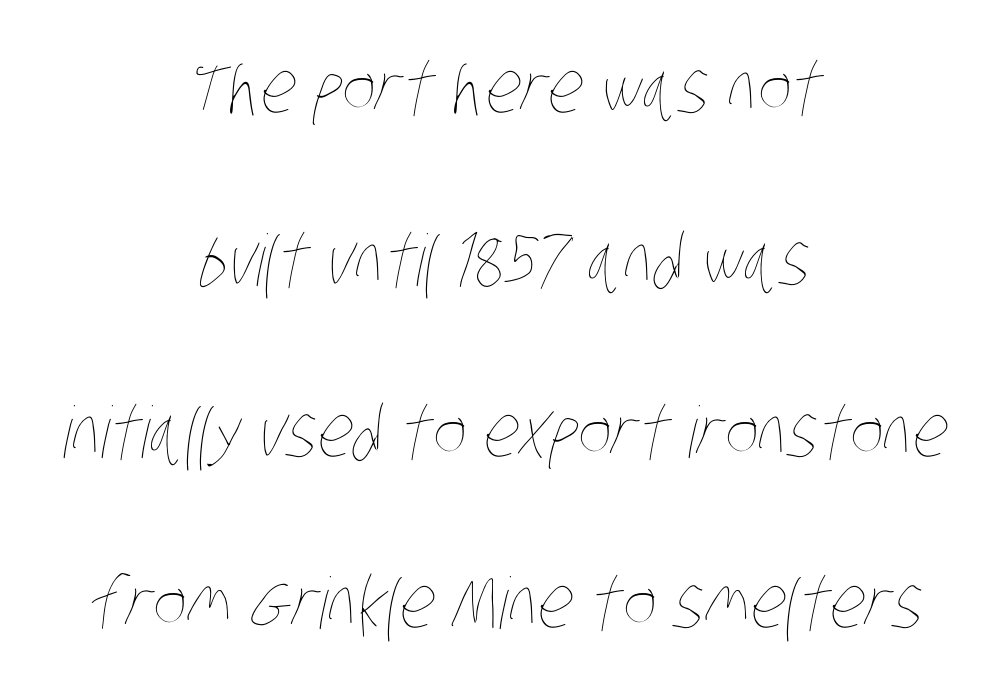
Caption: standard tracking, unaltered. The cut favours lightness, reaching ordinary text weight at its darkest. Short and long lines alike share a common midpoint. A great deal of white space separates one row of letters from the next. No word sits above an underline. Here the designer chose a conventional face with non-uniform glyph widths.
